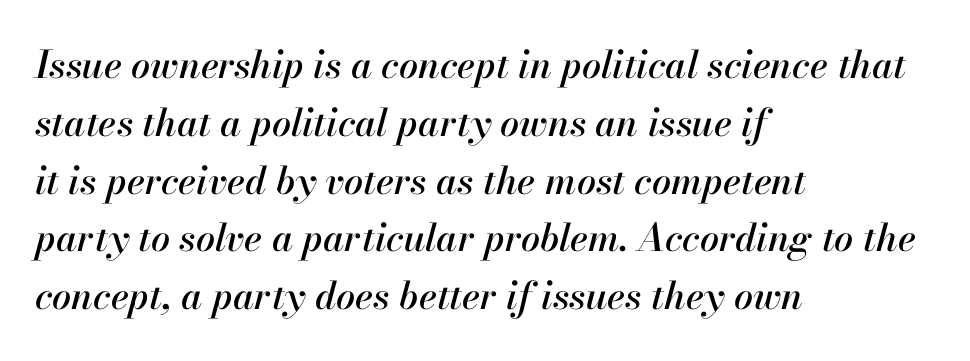
The image shows 38 px text type, italic (leaning right); set left-aligned, normal line spacing (1.52x), normal letter spacing, not underlined; high stroke contrast and a small x-height.
